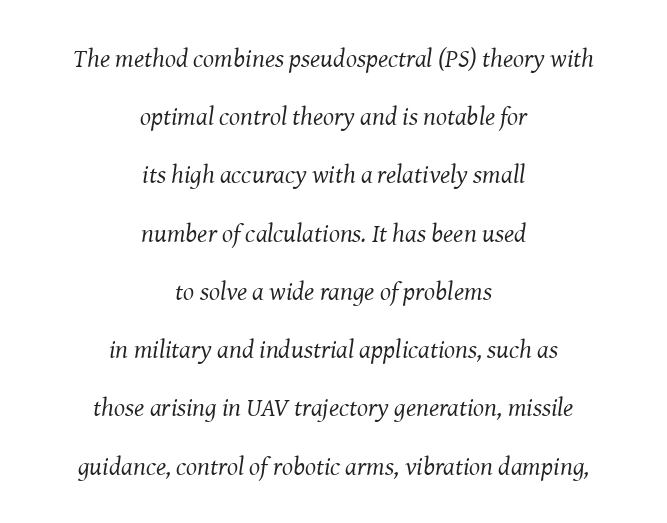
This rendering leaves character spacing at its baseline value. The font is comparable to plain body text, perhaps lighter. Horizontal alignment here is central, giving a formal, balanced look. The lines are spread far apart with generous leading. Clear beneath every line of the passage. Rendered with sloped, italic letterforms.
